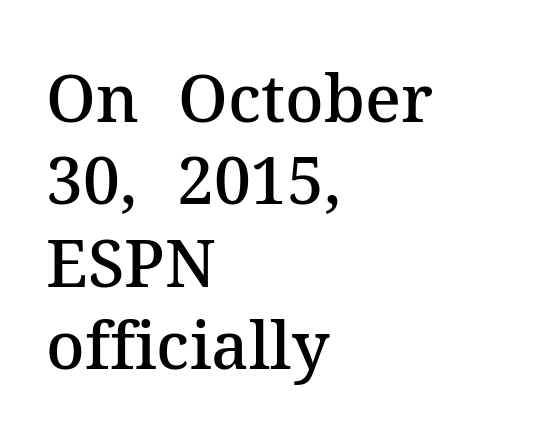
{"serif": "yes", "italic": "no", "bold": "semi", "weight": "semibold", "width": "normal", "stroke_contrast": "medium", "x_height": "medium", "monospaced": "no", "underline": "no", "align": "left", "line_spacing": "normal", "line_spacing_ratio": 1.25, "letter_spacing": "normal", "letter_spacing_em": 0.0, "glyph_px": 66}
